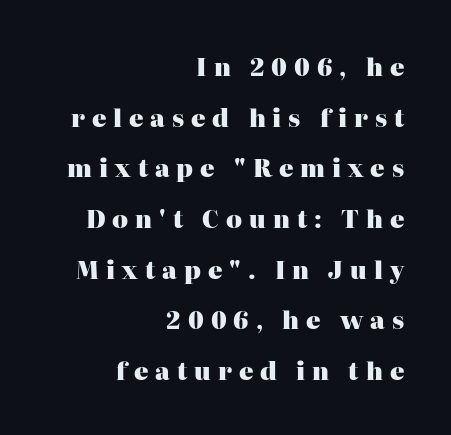
{"italic": "no", "bold": "yes", "underline": "no", "align": "right", "line_spacing": "loose", "line_spacing_ratio": 2.11, "letter_spacing": "wide", "letter_spacing_em": 0.29, "glyph_px": 24}
